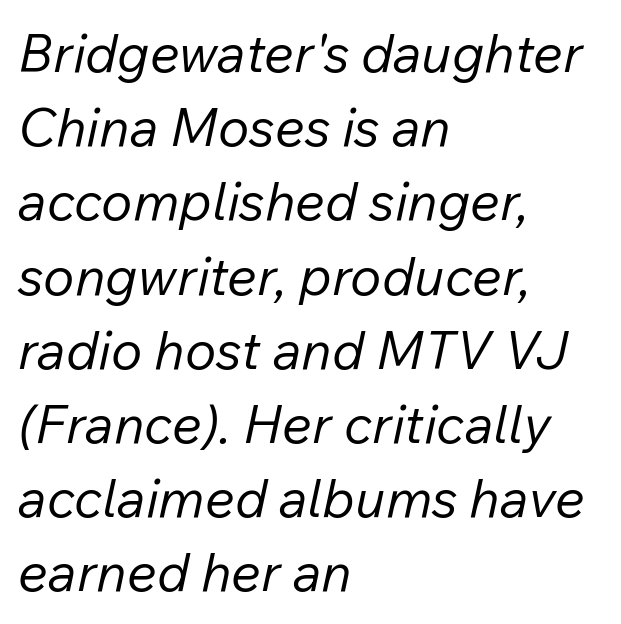
Q: Is the text bold? A: No.
Q: Is the text italic (slanted)? A: Yes, it leans right by about 12 degrees.
Q: Is the text underlined? A: No.
Q: How is the paragraph aligned? A: Left-aligned.
Q: Is the spacing between letters normal or unusually wide? A: Normal.
Q: Is the spacing between lines tight, normal or loose? A: Normal.
Q: Width (condensed, normal, or wide)? A: Normal.
Q: Stroke contrast? A: Low.
Q: x-height? A: Medium.
Q: Monospaced? A: No.
